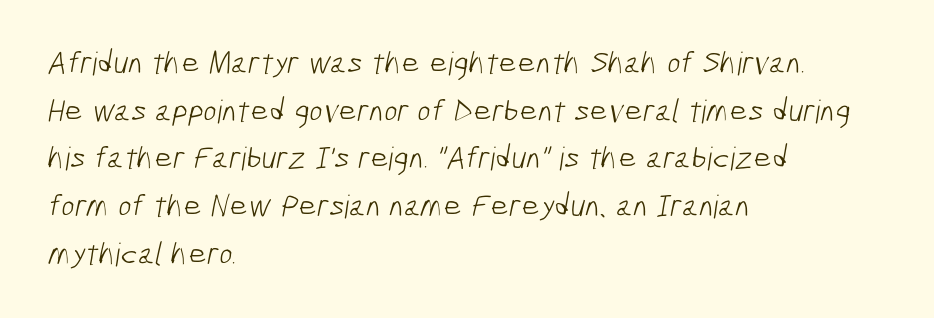
Leading: standard. Are there feet on the stems? There aren't — it's a sans. Note the varied advance widths — an 'i' is clearly narrower than an 'm'. Compared with typical body copy, the letter spacing here is the same.
